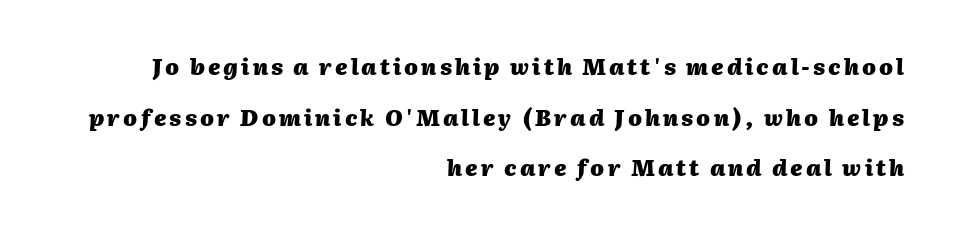
Q: Is the text bold? A: Yes.
Q: Is the text italic (slanted)? A: Yes, it leans right by about 2 degrees.
Q: Is the text underlined? A: No.
Q: How is the paragraph aligned? A: Right-aligned.
Q: Is the spacing between lines tight, normal or loose? A: Loose.
